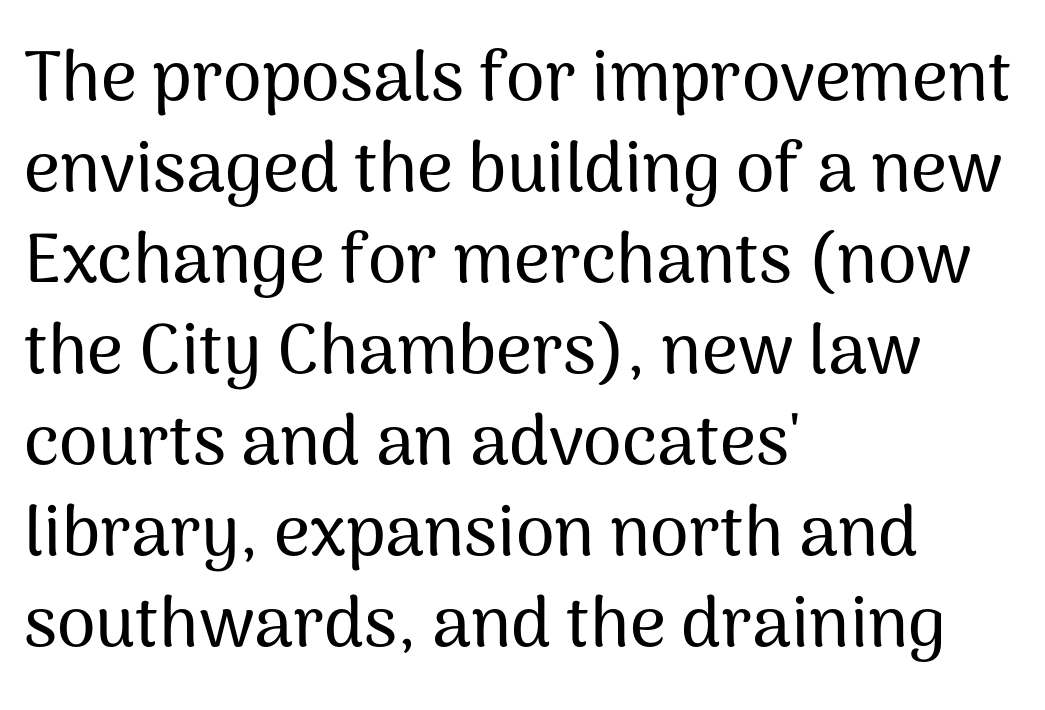
The image shows 70 px sans-serif type, upright; set left-aligned, normal line spacing (1.3x), normal letter spacing, not underlined; medium stroke contrast and a medium x-height.
